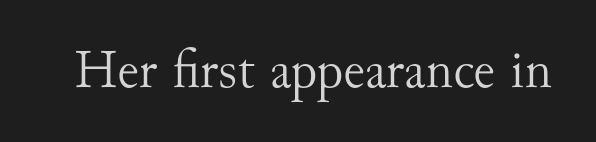
The image shows 55 px light serif type, upright; set normal letter spacing, not underlined; medium stroke contrast and a small x-height.
